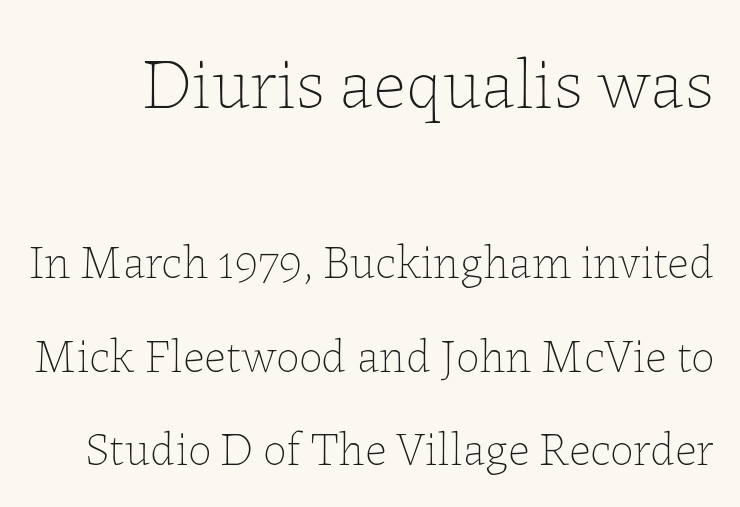
The face used here appears at its bigger size in the upper chunk. Looks like regular typesetting: each glyph gets only the width it needs. This block would shrink considerably if given ordinary leading; it's expanded now. This rendering features lettering with no underline. Is there any slant? The stems are plumb. No extra tracking has been applied to these lines.
